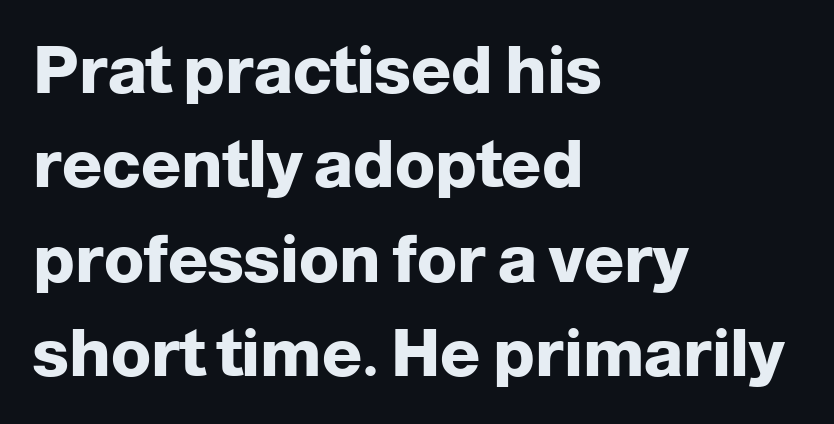
A typesetter would call this proportional, since set widths differ per character. Inter-character spacing is left at the font's built-in metrics. Posture: vertical. The rendering anchors every line to the left-hand side.
